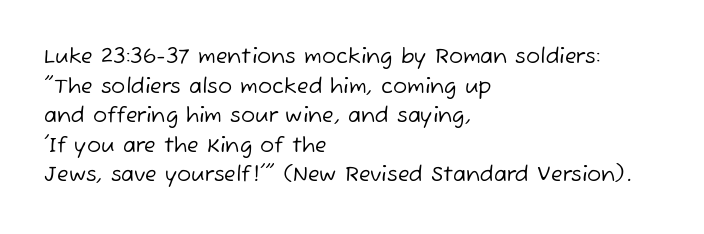
{"bold": "no", "underline": "no", "align": "left", "line_spacing": "normal", "line_spacing_ratio": 1.41, "letter_spacing": "normal", "letter_spacing_em": 0.0, "glyph_px": 21}
